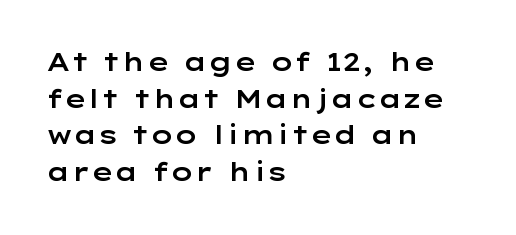
Q: Is the text italic (slanted)? A: No, it is upright.
Q: Is the text underlined? A: No.
Q: How is the paragraph aligned? A: Left-aligned.
Q: Is the spacing between letters normal or unusually wide? A: Normal.
Q: Is the spacing between lines tight, normal or loose? A: Normal.
